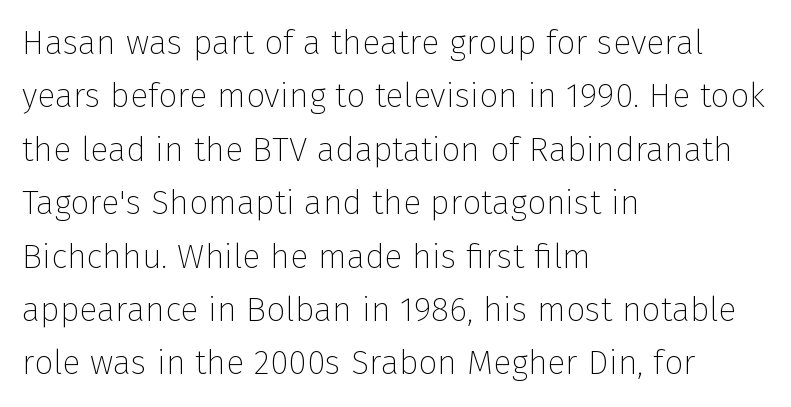
Q: Is the text bold? A: No.
Q: Is the text italic (slanted)? A: No, it is upright.
Q: Is the typeface a serif or a sans-serif typeface? A: Sans-serif.
Q: Is the text underlined? A: No.
Q: How is the paragraph aligned? A: Left-aligned.
Q: Is the spacing between letters normal or unusually wide? A: Normal.
Q: Is the spacing between lines tight, normal or loose? A: Normal.
Q: Width (condensed, normal, or wide)? A: Normal.
Q: Stroke contrast? A: Low.
Q: x-height? A: Medium.
Q: Monospaced? A: No.
